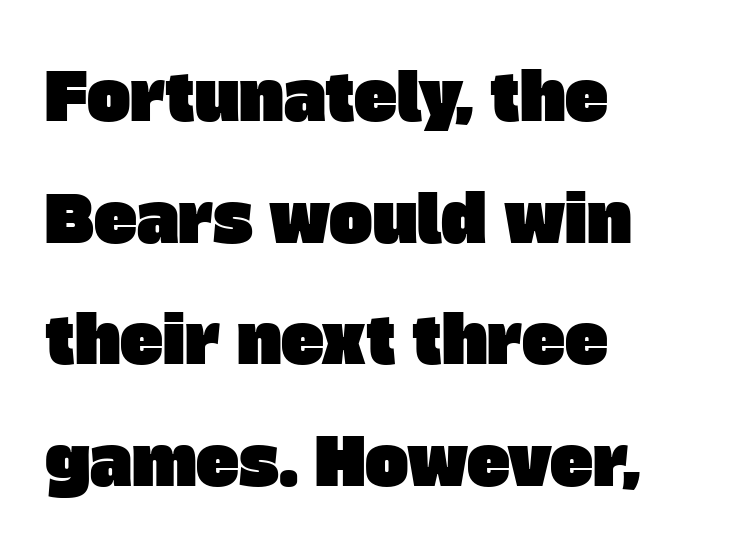
The image shows 65 px sans-serif type; set left-aligned, line spacing 1.87x, normal letter spacing, not underlined; low stroke contrast and a large x-height.
